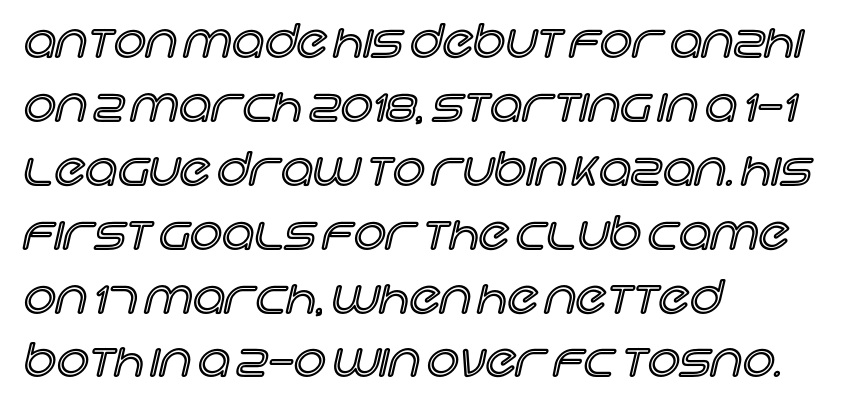
Students, note that the glyphs here touch the page at normal intervals. Is there much room between lines? A standard amount, neither cramped nor airy. The rendering uses natural spacing where letterforms have individual widths. The zone under the glyphs is completely vacant. Horizontal alignment here is leftward, the default for most running prose.
